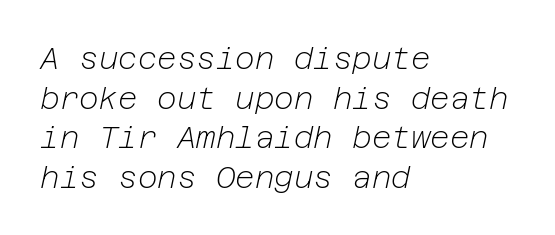
Looking at the ascenders, they clearly lean. This sample is left-justified, so line endings fall wherever the words run out. Think standard paragraph weight, or any step lighter than that. The specimen omits any rule beneath the text block's lines. Rows of type keep a routine distance in the vertical direction.
